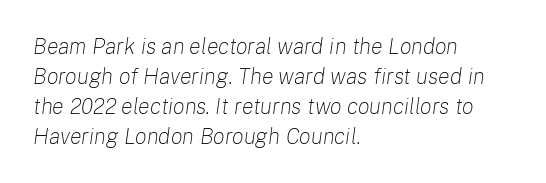
Q: Is the text bold? A: No.
Q: Is the text italic (slanted)? A: Yes, it leans right by about 8 degrees.
Q: Is the text underlined? A: No.
Q: How is the paragraph aligned? A: Left-aligned.
Q: Is the spacing between letters normal or unusually wide? A: Normal.
Q: Is the spacing between lines tight, normal or loose? A: Normal.
